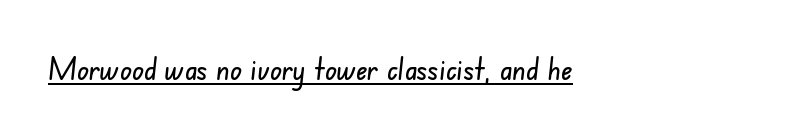
Underlining? Definitely there. This sample is left-justified, so line endings fall wherever the words run out. You can tell from the bare stems that sans-serif type was used. Spacing verdict: proportional, widths tailored to each character. A typesetter would call this zero additional tracking.
